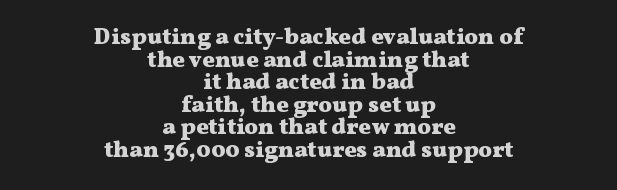
{"italic": "no", "bold": "yes", "underline": "no", "align": "center", "line_spacing": "tight", "line_spacing_ratio": 0.98, "letter_spacing": "normal", "letter_spacing_em": 0.0, "glyph_px": 23}
